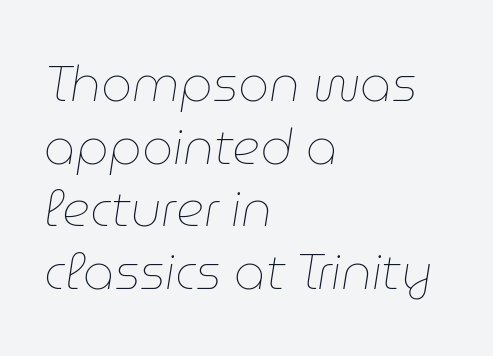
A typesetter would call this zero additional tracking. Stem width sits at or under what a default text font uses. Does the copy run flush right? No — it runs flush left. The whole block is typeset with a tilt. Compared with typical paragraphs, the rows here are spaced about the same. Proportional: the letters do not fall into vertical columns.
